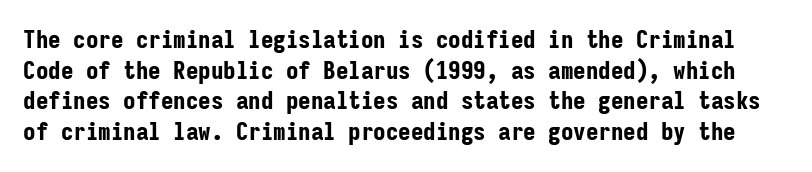
The image shows 25 px bold type, upright; set line spacing 1.23x, normal letter spacing, not underlined.
